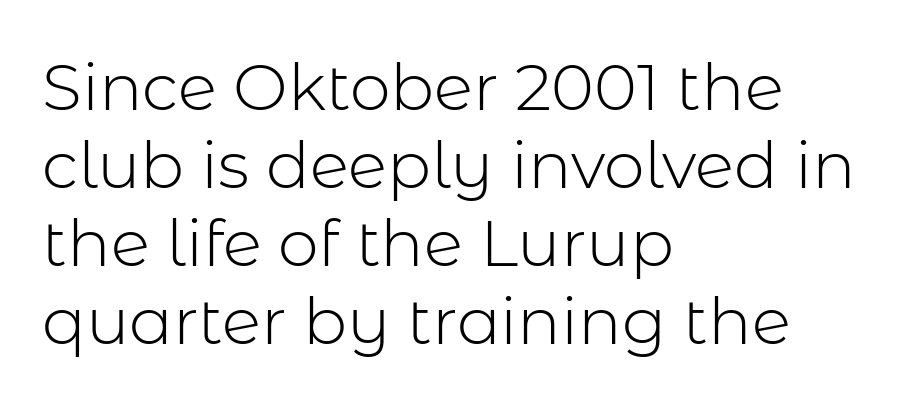
The image shows 65 px light sans-serif type, upright; set left-aligned, line spacing 1.2x, normal letter spacing, not underlined; low stroke contrast and a medium x-height.
